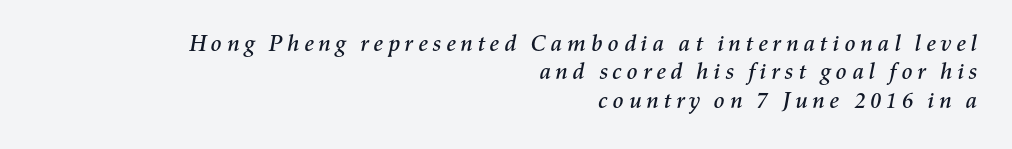
You can tell it's italic because the verticals aren't actually vertical. The rendering anchors every line to the right-hand side. This rendering features lettering with no underline.
